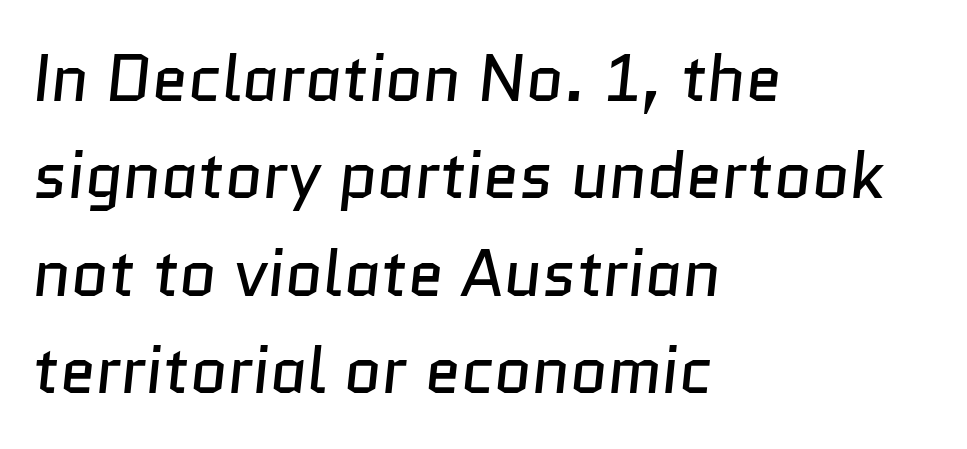
{"serif": "no", "bold": "no", "weight": "regular", "width": "normal", "stroke_contrast": "low", "x_height": "medium", "monospaced": "no", "underline": "no", "align": "left", "line_spacing": "normal", "line_spacing_ratio": 1.5, "letter_spacing": "normal", "letter_spacing_em": 0.0, "glyph_px": 65}
